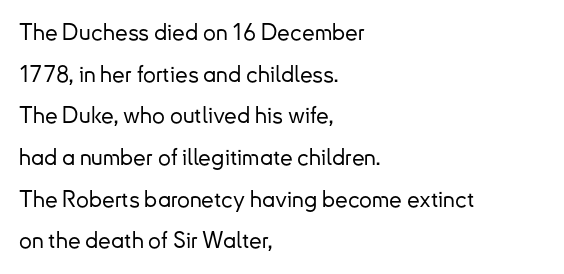
{"italic": "no", "underline": "no", "align": "left", "line_spacing_ratio": 1.81, "letter_spacing": "normal", "letter_spacing_em": 0.0, "glyph_px": 23}
